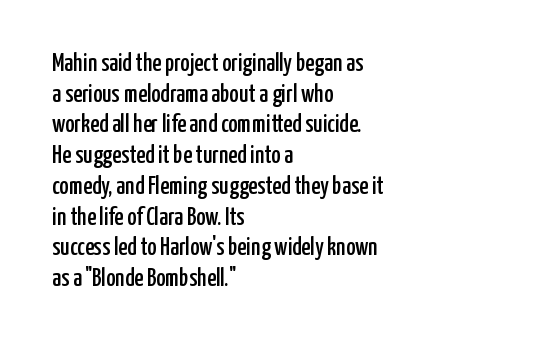
{"italic": "no", "underline": "no", "align": "left", "line_spacing_ratio": 1.23, "letter_spacing": "normal", "letter_spacing_em": 0.0, "glyph_px": 25}
